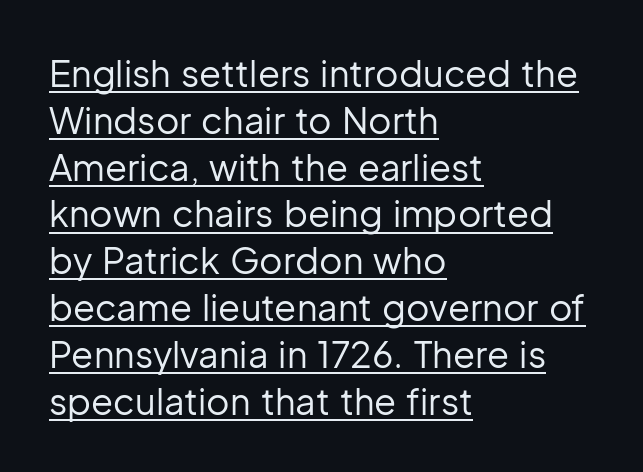
Q: Is the text bold? A: No.
Q: Is the text italic (slanted)? A: No, it is upright.
Q: Is the typeface a serif or a sans-serif typeface? A: Sans-serif.
Q: Is the text underlined? A: Yes.
Q: How is the paragraph aligned? A: Left-aligned.
Q: Is the spacing between letters normal or unusually wide? A: Normal.
Q: Is the spacing between lines tight, normal or loose? A: Normal.
Q: Width (condensed, normal, or wide)? A: Normal.
Q: Stroke contrast? A: Low.
Q: x-height? A: Medium.
Q: Monospaced? A: No.
